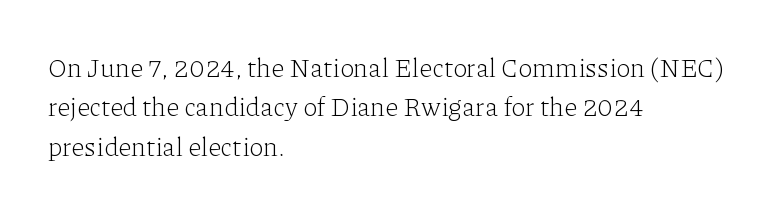
The image shows 26 px text type, upright; set left-aligned, normal line spacing (1.51x), normal letter spacing, not underlined.
